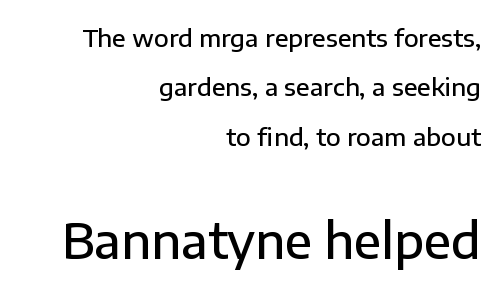
Q: Is the text bold? A: Semi-bold.
Q: Is the text italic (slanted)? A: No, it is upright.
Q: Is the typeface a serif or a sans-serif typeface? A: Sans-serif.
Q: Is the text underlined? A: No.
Q: How is the paragraph aligned? A: Right-aligned.
Q: Is the spacing between letters normal or unusually wide? A: Normal.
Q: Is the spacing between lines tight, normal or loose? A: Loose.
Q: Which block of text is set in a larger size, the first (top) or the second (bottom)? A: The second (bottom) one.
Q: Width (condensed, normal, or wide)? A: Normal.
Q: Stroke contrast? A: Low.
Q: x-height? A: Medium.
Q: Monospaced? A: No.
